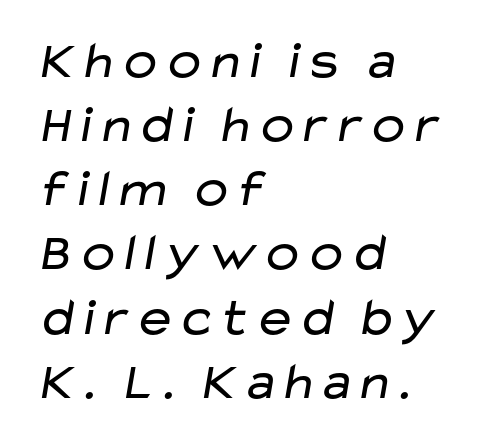
{"serif": "no", "bold": "no", "weight": "regular", "width": "wide", "stroke_contrast": "low", "x_height": "medium", "monospaced": "no", "underline": "no", "align": "left", "line_spacing_ratio": 1.21, "letter_spacing": "normal", "letter_spacing_em": 0.0, "glyph_px": 53}
